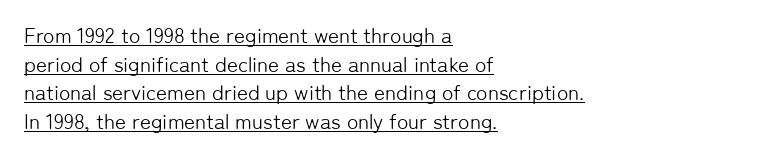
The image shows 21 px text type, upright; set left-aligned, normal line spacing (1.36x), normal letter spacing, underlined.
